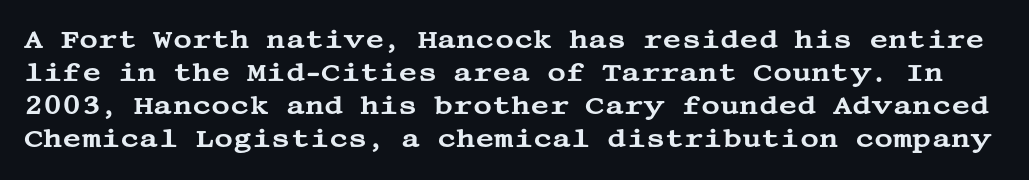
Characters follow at the spacing the type designer built in. Italic: no, the glyphs are upright roman. The baseline area is clear. Reading down the column, the eye jumps a familiar distance to each next line.
